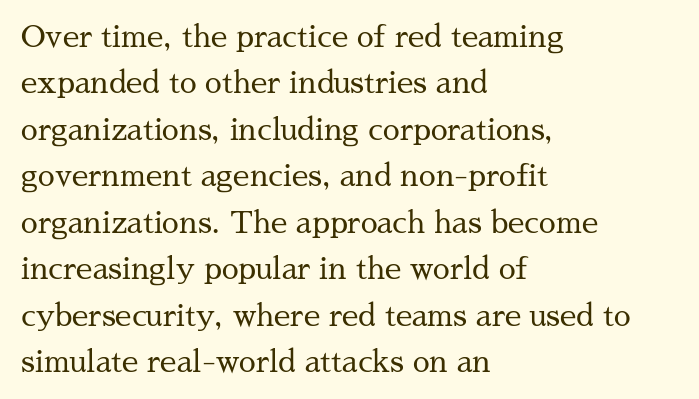
The image shows 30 px regular-weight serif type, upright; set left-aligned, normal line spacing (1.55x), normal letter spacing, not underlined; medium stroke contrast and a medium x-height.
